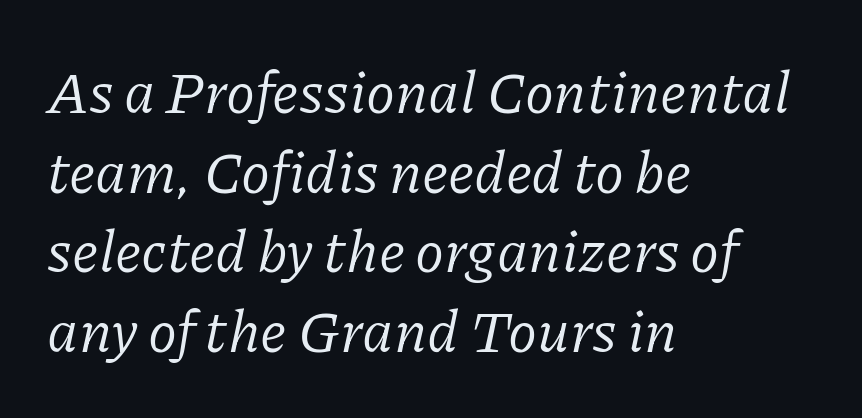
Q: Is the text bold? A: No.
Q: Is the text italic (slanted)? A: Yes, it leans right by about 11 degrees.
Q: Is the typeface a serif or a sans-serif typeface? A: Serif.
Q: Is the text underlined? A: No.
Q: How is the paragraph aligned? A: Left-aligned.
Q: Is the spacing between letters normal or unusually wide? A: Normal.
Q: Is the spacing between lines tight, normal or loose? A: Normal.
Q: Width (condensed, normal, or wide)? A: Normal.
Q: Stroke contrast? A: Low.
Q: x-height? A: Medium.
Q: Monospaced? A: No.
